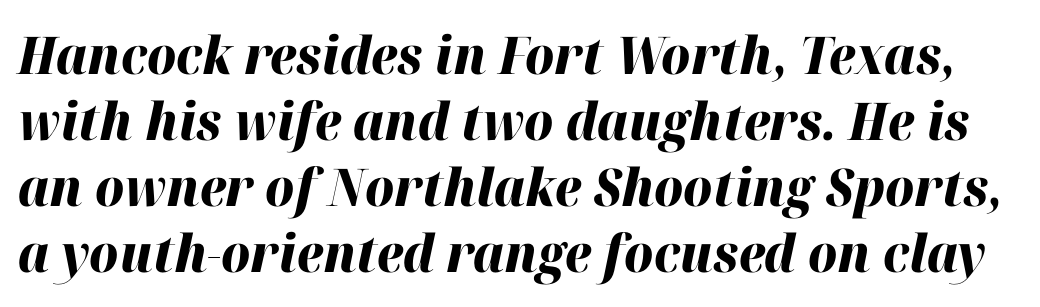
The image shows 52 px heavy type, italic (leaning right); set normal line spacing (1.27x), normal letter spacing, not underlined; high stroke contrast and a medium x-height.
